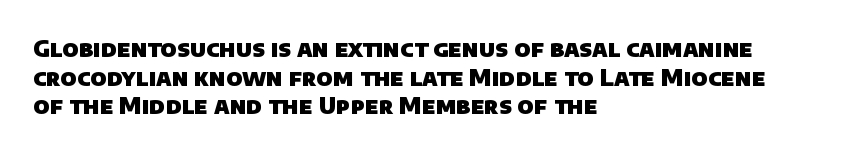
The image shows 23 px bold type; set left-aligned, normal line spacing (1.25x), normal letter spacing, not underlined.
